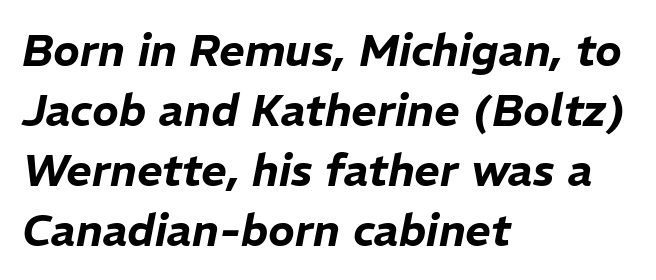
{"italic": "yes", "lean": "right", "slant_degrees": 11, "width": "normal", "stroke_contrast": "low", "x_height": "medium", "monospaced": "no", "underline": "no", "align": "left", "line_spacing": "normal", "line_spacing_ratio": 1.36, "letter_spacing": "normal", "letter_spacing_em": 0.0, "glyph_px": 44}
